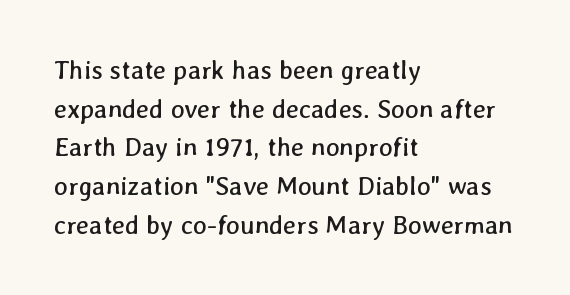
Q: Is the text bold? A: No.
Q: Is the text underlined? A: No.
Q: How is the paragraph aligned? A: Left-aligned.
Q: Is the spacing between letters normal or unusually wide? A: Normal.
Q: Is the spacing between lines tight, normal or loose? A: Normal.
